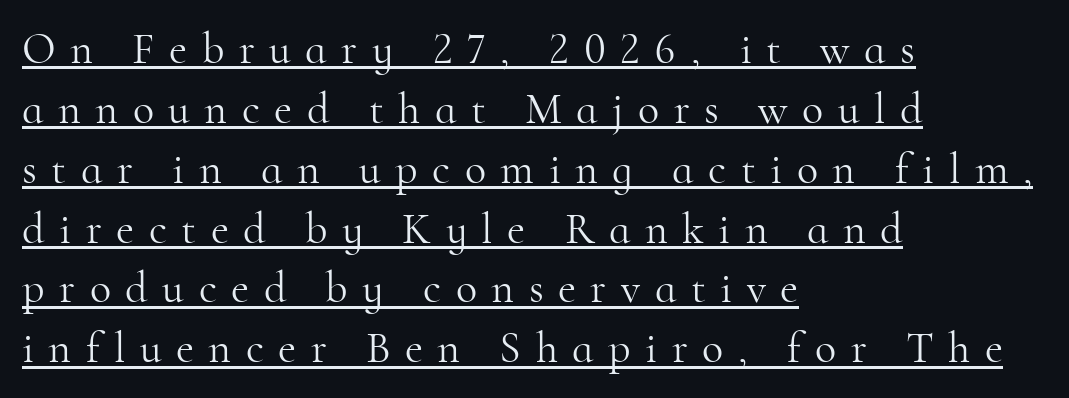
The image shows 44 px light serif type, upright; set left-aligned, normal line spacing (1.36x), unusually wide letter spacing (+0.33 em), underlined; high stroke contrast and a small x-height.
